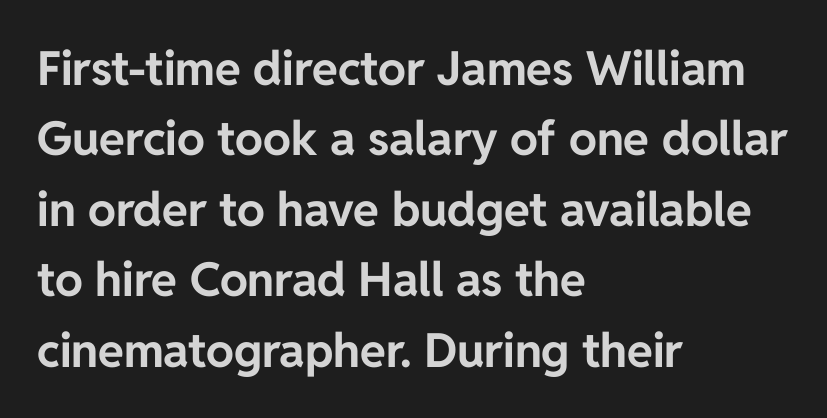
Casual observation: everything's shoved over to the left. Ascenders rise straight up at ninety degrees. The passage shown is typed in a proportional face where columns would drift. Note: no serifs on the glyphs.
